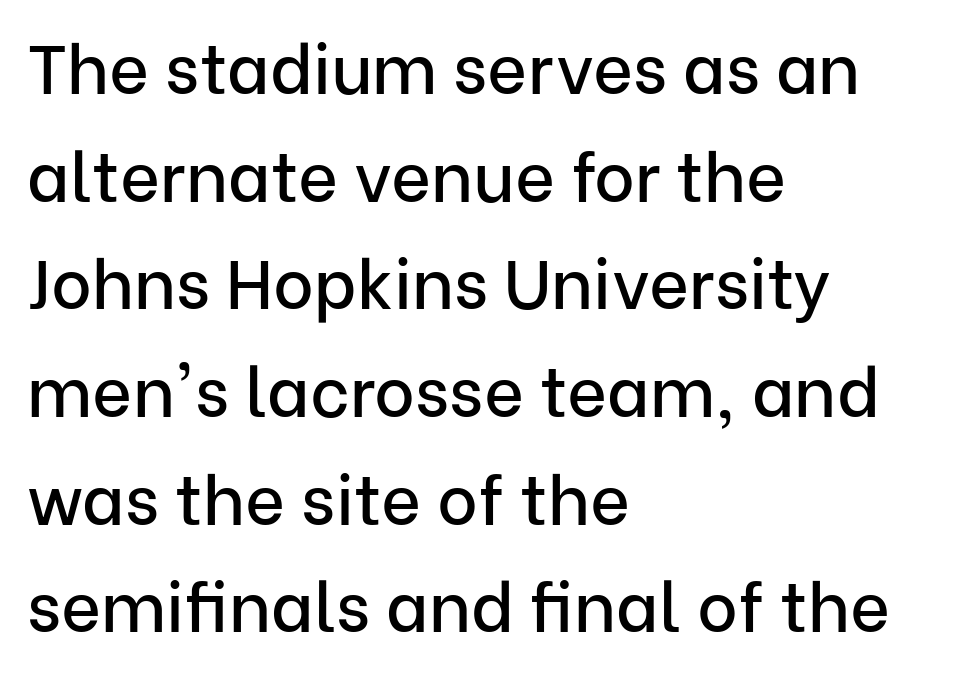
The axis of the letterforms is exactly vertical. Nobody drew a line under any word here. The designer went with a sans here, leaving each stem footless. Honestly, the letter spacing is just normal — you wouldn't notice it. Line starts are locked; line ends wander. The face used here is proportionally spaced, like ordinary book or web type.
